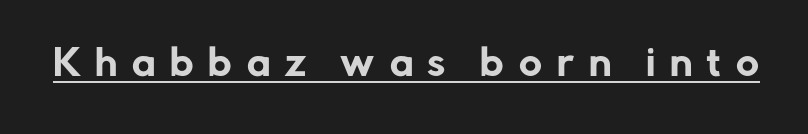
The image shows 35 px sans-serif type, upright; set unusually wide letter spacing (+0.42 em), underlined; low stroke contrast and a medium x-height.
